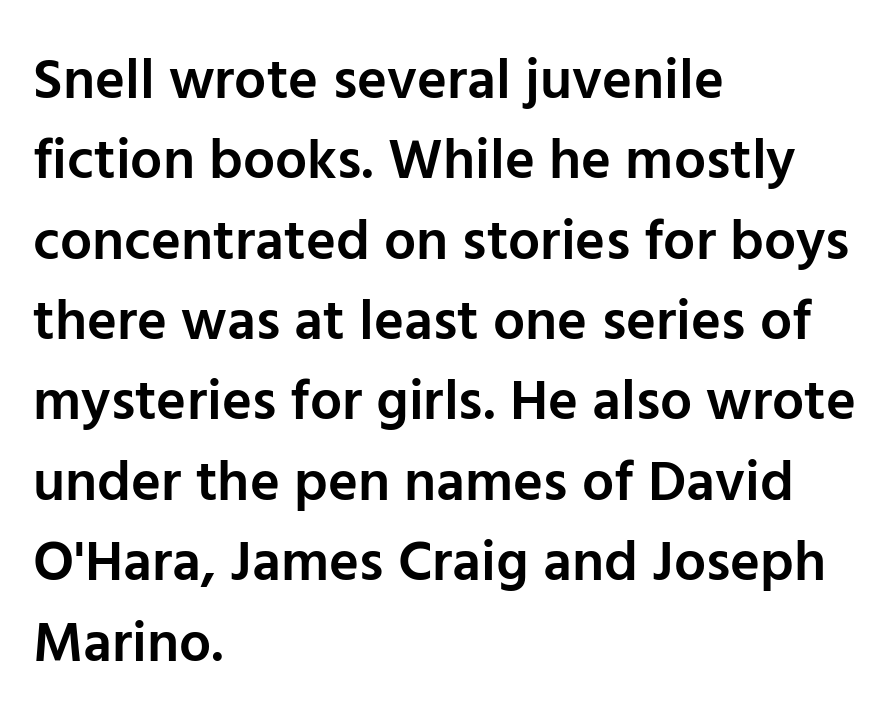
{"serif": "no", "italic": "no", "bold": "semi", "weight": "semibold", "width": "normal", "stroke_contrast": "low", "x_height": "medium", "monospaced": "no", "underline": "no", "align": "left", "line_spacing": "normal", "line_spacing_ratio": 1.41, "letter_spacing": "normal", "letter_spacing_em": 0.0, "glyph_px": 57}
